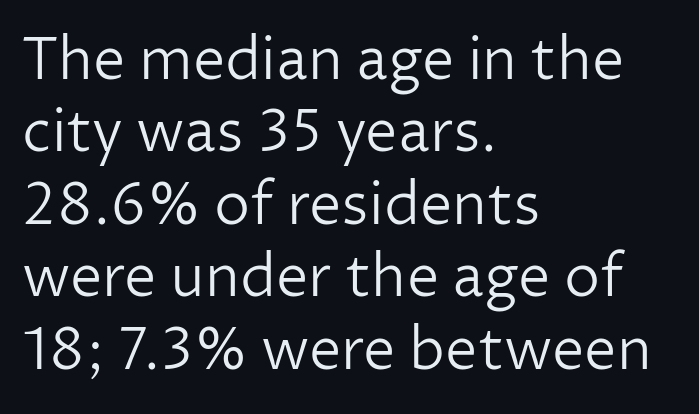
Unlike a traditional serif, this face leaves its strokes unadorned. Each letter keeps its own natural width here, so spacing adapts to shape. The glyphs are unaccompanied by any horizontal stroke below them. These lines sit exactly where default settings would place them.
